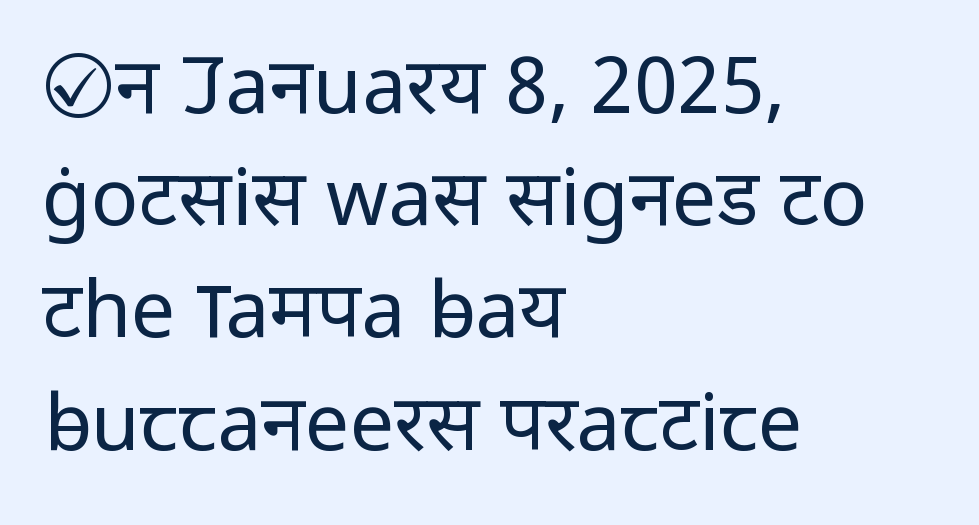
{"serif": "no", "italic": "no", "bold": "no", "weight": "regular", "width": "normal", "stroke_contrast": "low", "x_height": "medium", "monospaced": "no", "underline": "no", "align": "left", "line_spacing": "normal", "line_spacing_ratio": 1.42, "letter_spacing": "normal", "letter_spacing_em": 0.0, "glyph_px": 79}
